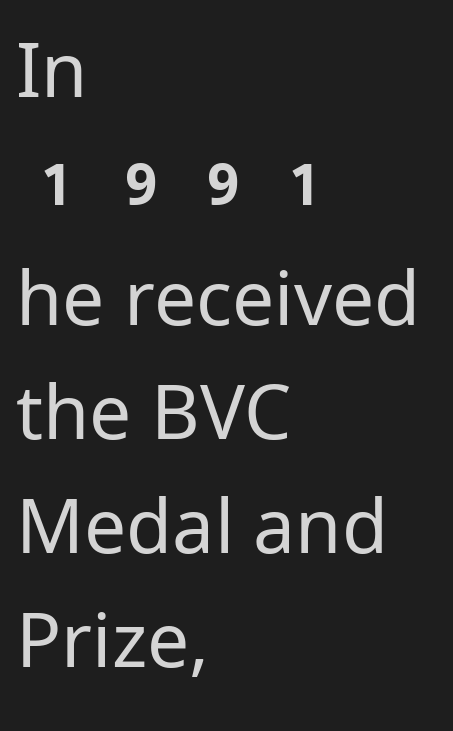
Q: Is the text bold? A: No.
Q: Is the text italic (slanted)? A: No, it is upright.
Q: Is the typeface a serif or a sans-serif typeface? A: Sans-serif.
Q: Is the text underlined? A: No.
Q: How is the paragraph aligned? A: Left-aligned.
Q: Is the spacing between letters normal or unusually wide? A: Normal.
Q: Is the spacing between lines tight, normal or loose? A: Normal.
Q: Width (condensed, normal, or wide)? A: Normal.
Q: Stroke contrast? A: Low.
Q: x-height? A: Medium.
Q: Monospaced? A: No.
